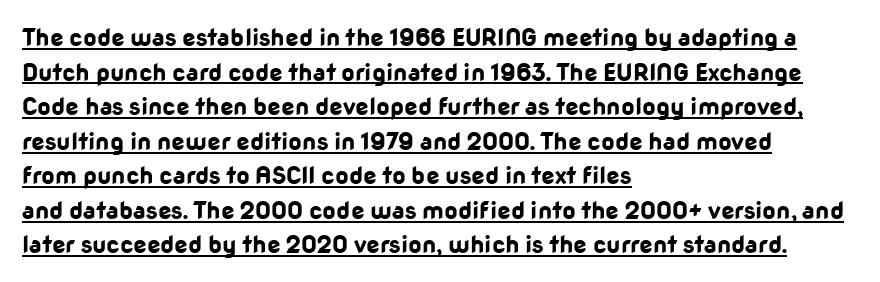
Q: Is the text bold? A: Yes.
Q: Is the text italic (slanted)? A: No, it is upright.
Q: Is the text underlined? A: Yes.
Q: How is the paragraph aligned? A: Left-aligned.
Q: Is the spacing between letters normal or unusually wide? A: Normal.
Q: Is the spacing between lines tight, normal or loose? A: Normal.
